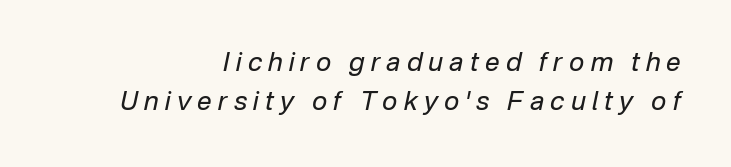
Is the block centered? No — it sits flush against the right margin. Yep, that's italic — everything's leaning. Glyph-to-glyph distance is far greater than everyday printed text. Each row of text sits above clean, open space. The line-height multiplier appears to be the usual default. Ink coverage per letter is moderate at most.
